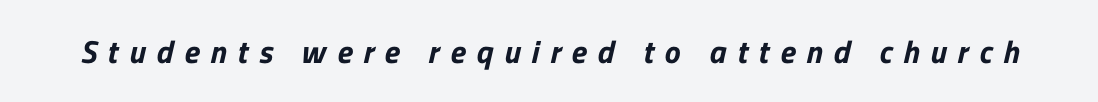
{"serif": "no", "width": "normal", "stroke_contrast": "low", "x_height": "medium", "monospaced": "no", "underline": "no", "letter_spacing": "wide", "letter_spacing_em": 0.34, "glyph_px": 32}
